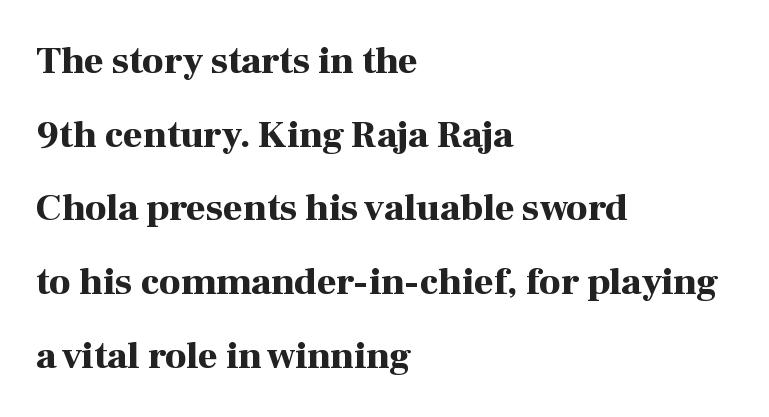
Think of a printed novel: that variable character pitch is what you see here. Old-style or modern, the face here clearly has serifs. The glyphs are unaccompanied by any horizontal stroke below them. Quick note: interline space is abundant.
